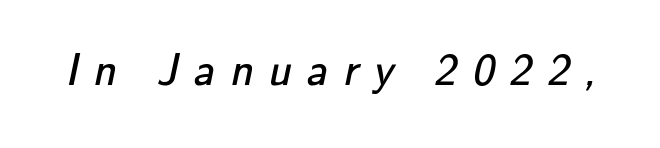
Inter-character spacing is expanded well beyond the font's built-in metrics. This rendering features lettering with no underline. The strokes carry an ordinary text weight at most. Unlike a traditional serif, this face leaves its strokes unadorned.
